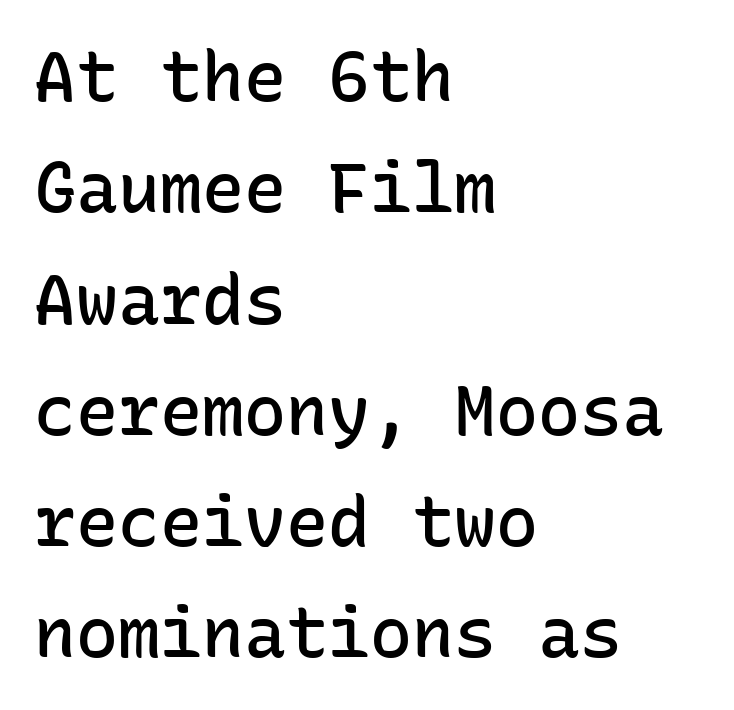
Q: Is the text bold? A: Semi-bold.
Q: Is the text italic (slanted)? A: No, it is upright.
Q: Is the typeface a serif or a sans-serif typeface? A: Sans-serif.
Q: Is the text underlined? A: No.
Q: How is the paragraph aligned? A: Left-aligned.
Q: Is the spacing between letters normal or unusually wide? A: Normal.
Q: Is the spacing between lines tight, normal or loose? A: Normal.
Q: Width (condensed, normal, or wide)? A: Normal.
Q: Stroke contrast? A: Low.
Q: x-height? A: Medium.
Q: Monospaced? A: Yes.
